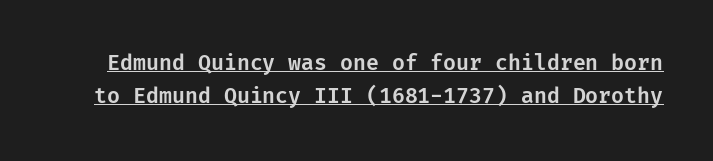
The image shows 21 px text type, upright; set normal line spacing (1.58x), normal letter spacing, underlined.
